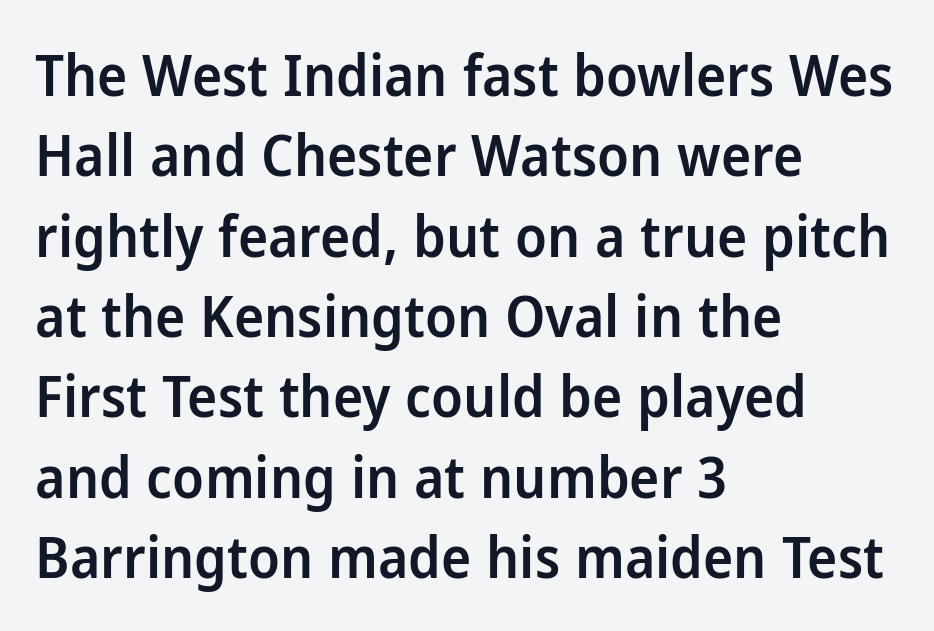
{"serif": "no", "italic": "no", "bold": "semi", "weight": "semibold", "width": "normal", "stroke_contrast": "low", "x_height": "medium", "monospaced": "no", "underline": "no", "align": "left", "line_spacing": "normal", "line_spacing_ratio": 1.41, "letter_spacing": "normal", "letter_spacing_em": 0.0, "glyph_px": 57}
